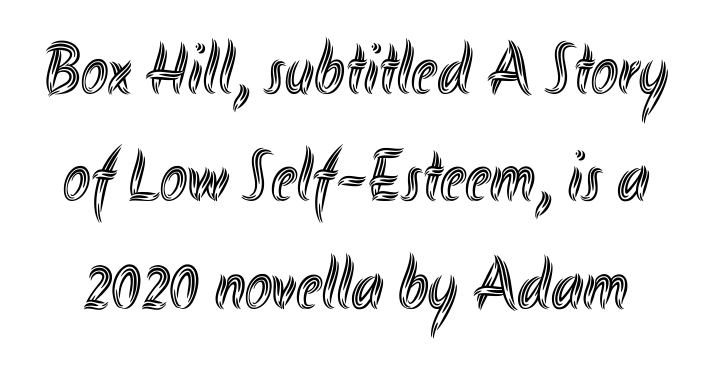
Q: Is the text italic (slanted)? A: Yes.
Q: Is the text underlined? A: No.
Q: Is the spacing between letters normal or unusually wide? A: Normal.
Q: Is the spacing between lines tight, normal or loose? A: Normal.
Q: Width (condensed, normal, or wide)? A: Condensed.
Q: x-height? A: Small.
Q: Monospaced? A: No.
